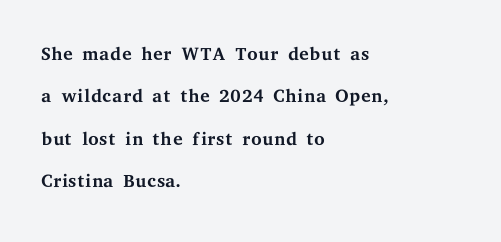
Q: Is the text bold? A: No.
Q: Is the text italic (slanted)? A: No, it is upright.
Q: Is the text underlined? A: No.
Q: How is the paragraph aligned? A: Left-aligned.
Q: Is the spacing between letters normal or unusually wide? A: Normal.
Q: Is the spacing between lines tight, normal or loose? A: Normal.
